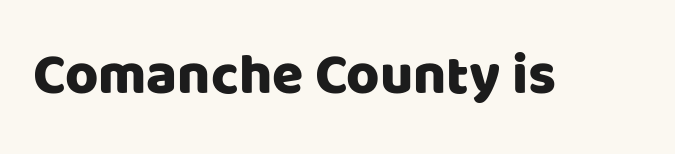
{"serif": "no", "italic": "no", "width": "normal", "stroke_contrast": "low", "x_height": "large", "monospaced": "no", "underline": "no", "letter_spacing": "normal", "letter_spacing_em": 0.0, "glyph_px": 57}
